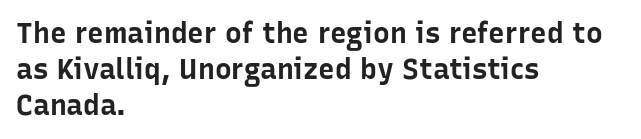
Note the varied advance widths — an 'i' is clearly narrower than an 'm'. Where is the straight margin? On the left. The specimen reads as upright at a glance. Clear beneath every line of the passage.
